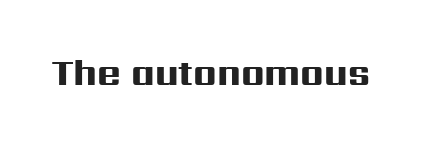
The image shows 36 px heavy, wide sans-serif type, upright; set normal letter spacing, not underlined; high stroke contrast and a medium x-height.
